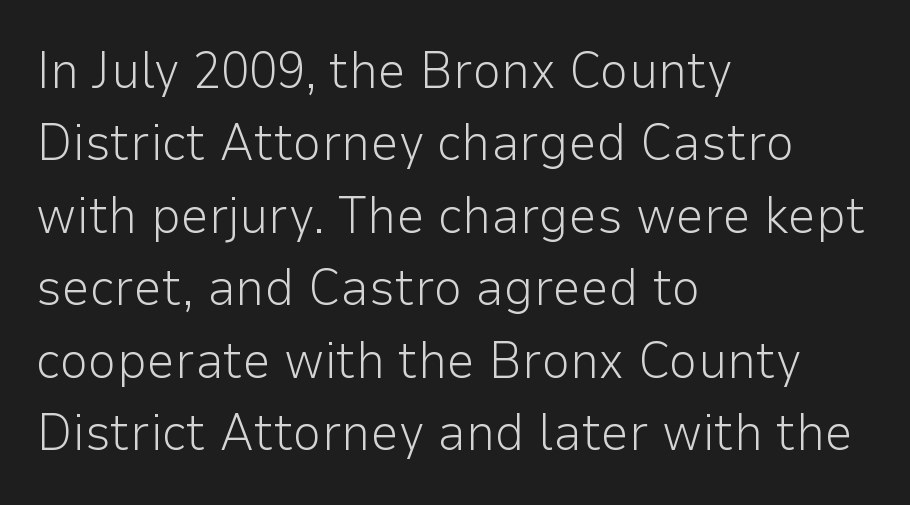
Q: Is the text bold? A: No.
Q: Is the text italic (slanted)? A: No, it is upright.
Q: Is the typeface a serif or a sans-serif typeface? A: Sans-serif.
Q: Is the text underlined? A: No.
Q: How is the paragraph aligned? A: Left-aligned.
Q: Is the spacing between letters normal or unusually wide? A: Normal.
Q: Is the spacing between lines tight, normal or loose? A: Normal.
Q: Width (condensed, normal, or wide)? A: Normal.
Q: Stroke contrast? A: Low.
Q: x-height? A: Medium.
Q: Monospaced? A: No.
